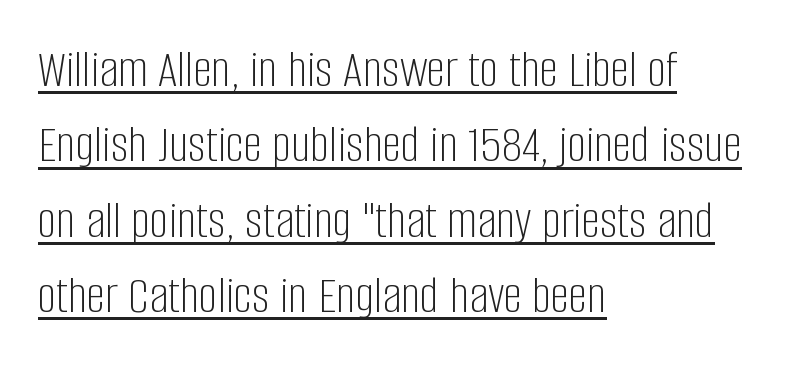
{"serif": "no", "italic": "no", "bold": "no", "weight": "light", "width": "condensed", "stroke_contrast": "low", "x_height": "large", "monospaced": "no", "underline": "yes", "align": "left", "line_spacing": "normal", "line_spacing_ratio": 1.42, "letter_spacing": "normal", "letter_spacing_em": 0.0, "glyph_px": 53}
